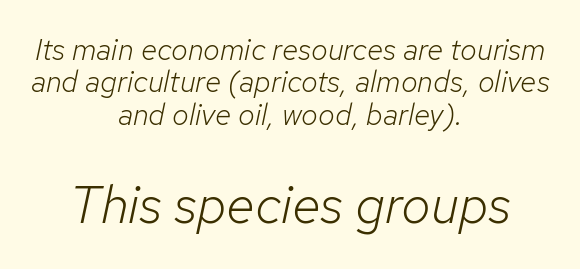
Look at the tracking — it's just the regular setting, nothing added. A quiet, ordinary-to-light weight characterises the typeface. The space between consecutive lines is stingy. Letters rest on an invisible, unmarked baseline. Centered paragraph, ragged on both sides. These lines were composed using italics.
